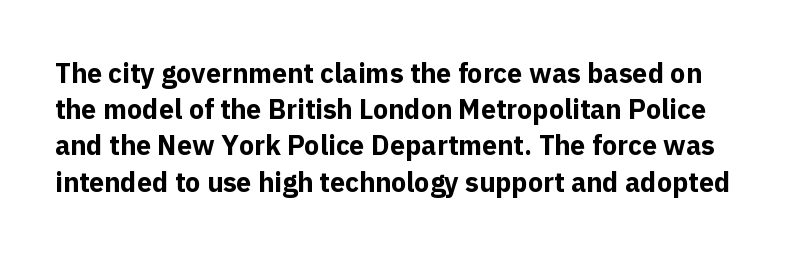
The image shows 27 px bold type, upright; set normal line spacing (1.34x), normal letter spacing, not underlined.
